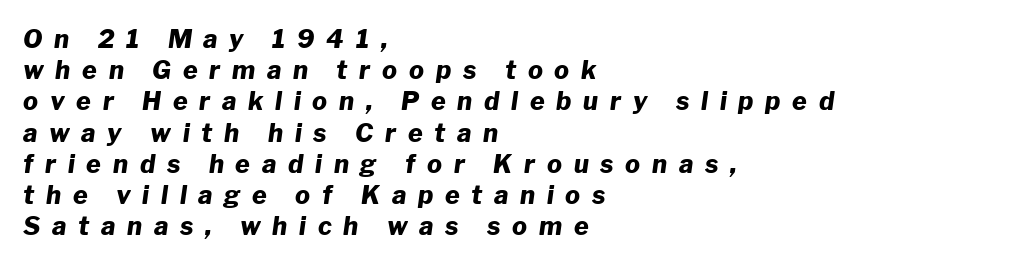
The image shows 25 px bold type, italic (leaning right); set left-aligned, normal line spacing (1.25x), unusually wide letter spacing (+0.47 em), not underlined.
